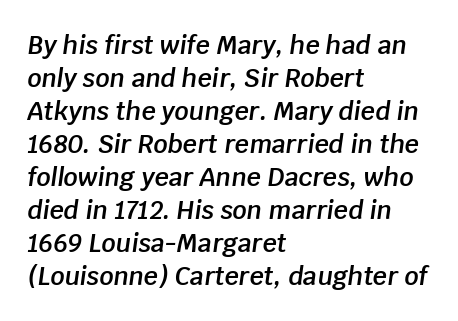
{"italic": "yes", "lean": "right", "slant_degrees": 8, "bold": "semi", "underline": "no", "align": "left", "line_spacing": "normal", "line_spacing_ratio": 1.32, "letter_spacing": "normal", "letter_spacing_em": 0.0, "glyph_px": 25}
